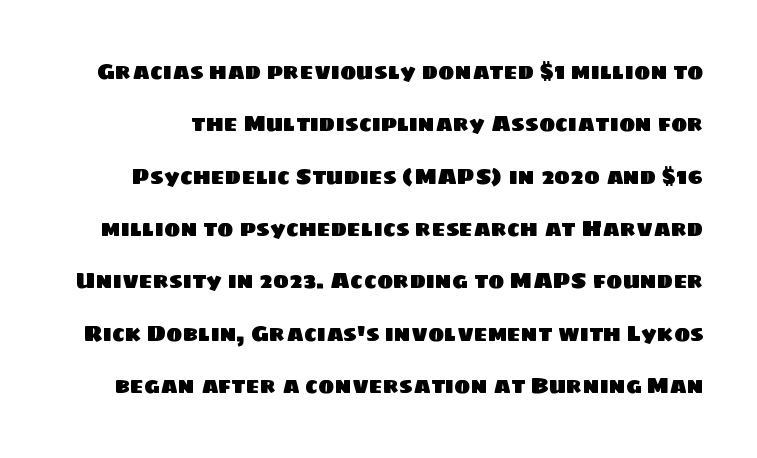
The image shows 22 px text type; set loose line spacing (2.38x), normal letter spacing, not underlined.
